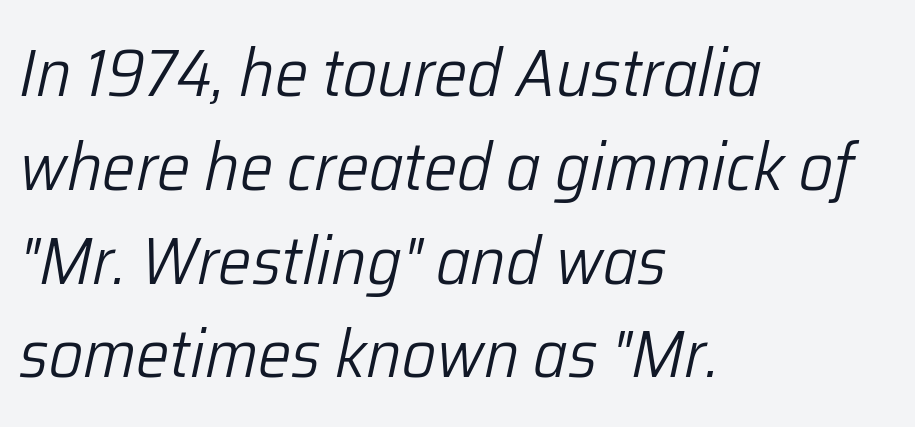
{"italic": "yes", "lean": "right", "slant_degrees": 12, "bold": "no", "weight": "light", "width": "normal", "stroke_contrast": "low", "x_height": "medium", "monospaced": "no", "underline": "no", "align": "left", "line_spacing": "normal", "line_spacing_ratio": 1.4, "letter_spacing": "normal", "letter_spacing_em": 0.0, "glyph_px": 67}
